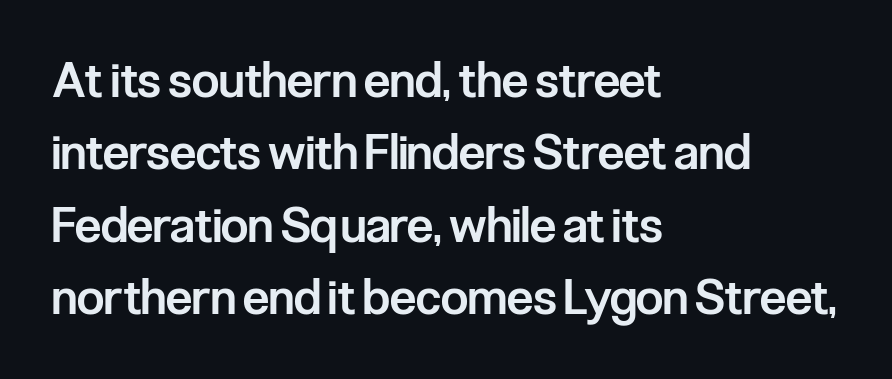
Q: Is the text bold? A: Semi-bold.
Q: Is the text italic (slanted)? A: No, it is upright.
Q: Is the typeface a serif or a sans-serif typeface? A: Sans-serif.
Q: Is the text underlined? A: No.
Q: How is the paragraph aligned? A: Left-aligned.
Q: Is the spacing between letters normal or unusually wide? A: Normal.
Q: Is the spacing between lines tight, normal or loose? A: Normal.
Q: Width (condensed, normal, or wide)? A: Condensed.
Q: Stroke contrast? A: Low.
Q: x-height? A: Medium.
Q: Monospaced? A: No.
